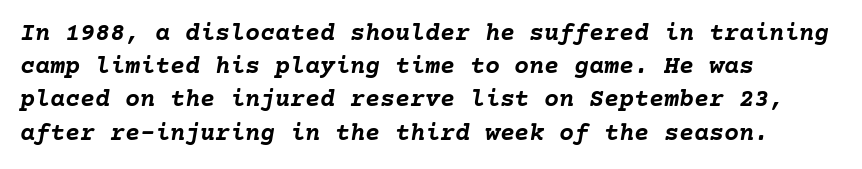
The image shows 25 px bold type, italic (leaning right); set left-aligned, normal line spacing (1.33x), normal letter spacing, not underlined.
